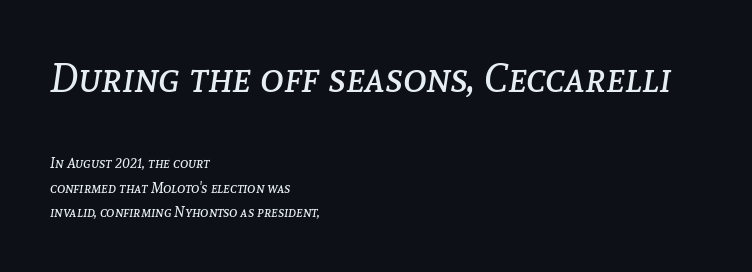
The image shows 40 px regular-weight type, italic (leaning right); set left-aligned, line spacing 1.77x, normal letter spacing, not underlined; the first (top) block is 2.86x larger; low stroke contrast and a medium x-height.
